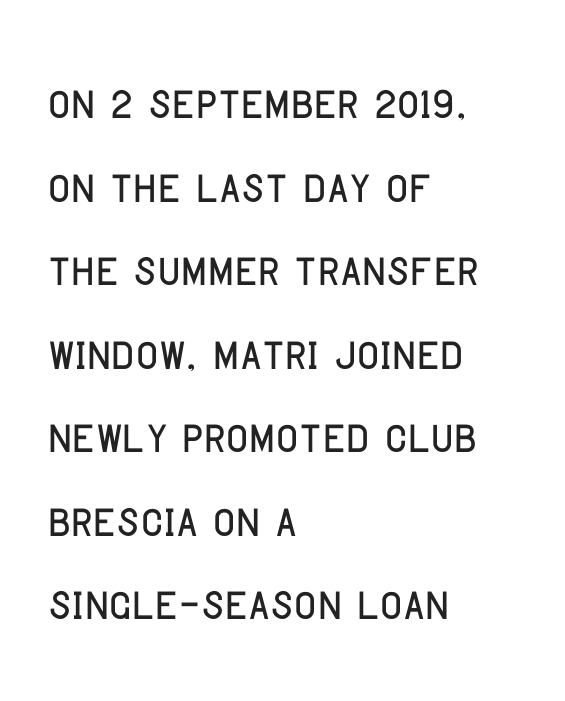
The letters sit at their default tracking, neither squeezed nor spread. Do the characters align in a grid? No, the font is proportional. Regular leading. The passage is arranged the way most books set body copy — flush left. Examine the stroke ends and you'll find no serifs.
